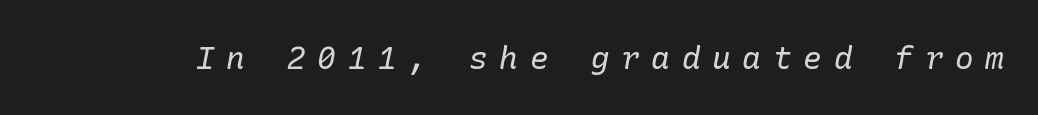
Underlining? Definitely not there. Short note: letters widely spaced. The axis of the letterforms is tilted away from vertical. The weight tops out at a normal text grade.
